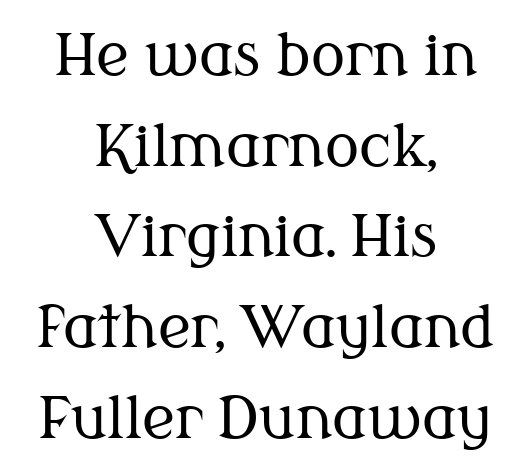
{"serif": "yes", "italic": "no", "bold": "no", "weight": "regular", "width": "normal", "stroke_contrast": "medium", "x_height": "medium", "monospaced": "no", "underline": "no", "align": "center", "line_spacing": "normal", "line_spacing_ratio": 1.59, "letter_spacing": "normal", "letter_spacing_em": 0.0, "glyph_px": 57}
